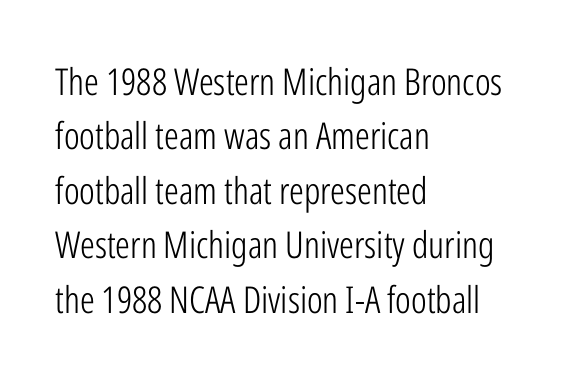
The image shows 37 px light, condensed sans-serif type, upright; set left-aligned, normal line spacing (1.47x), normal letter spacing, not underlined; low stroke contrast and a medium x-height.
